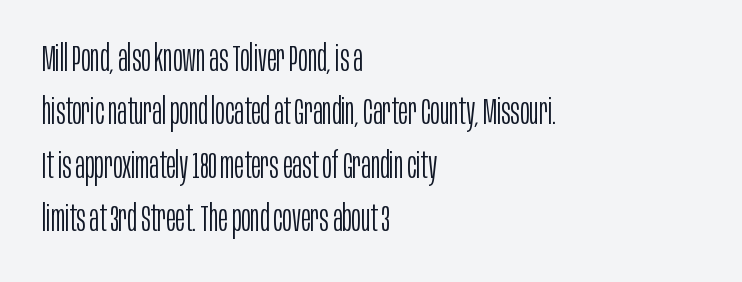
{"serif": "no", "italic": "no", "bold": "no", "weight": "light", "width": "condensed", "stroke_contrast": "low", "x_height": "large", "monospaced": "no", "underline": "no", "align": "left", "line_spacing": "normal", "line_spacing_ratio": 1.48, "letter_spacing": "normal", "letter_spacing_em": 0.0, "glyph_px": 36}
